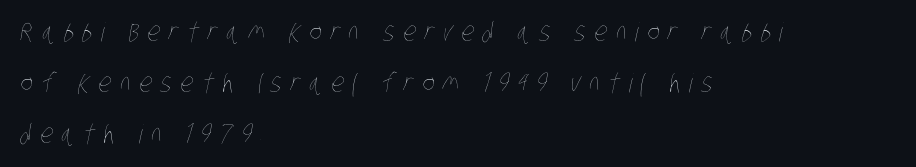
Q: Is the text bold? A: No.
Q: Is the text underlined? A: No.
Q: How is the paragraph aligned? A: Left-aligned.
Q: Is the spacing between letters normal or unusually wide? A: Unusually wide.
Q: Is the spacing between lines tight, normal or loose? A: Loose.
